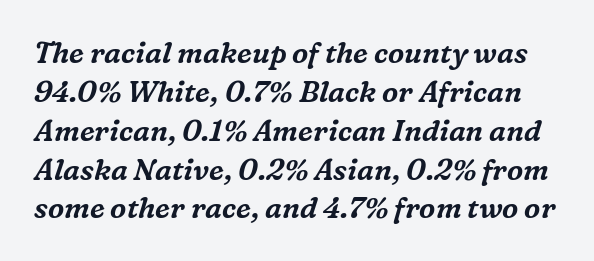
Q: Is the text italic (slanted)? A: Yes, it leans right by about 16 degrees.
Q: Is the typeface a serif or a sans-serif typeface? A: Serif.
Q: Is the text underlined? A: No.
Q: Is the spacing between letters normal or unusually wide? A: Normal.
Q: Is the spacing between lines tight, normal or loose? A: Normal.
Q: Width (condensed, normal, or wide)? A: Normal.
Q: Stroke contrast? A: Medium.
Q: x-height? A: Medium.
Q: Monospaced? A: No.
